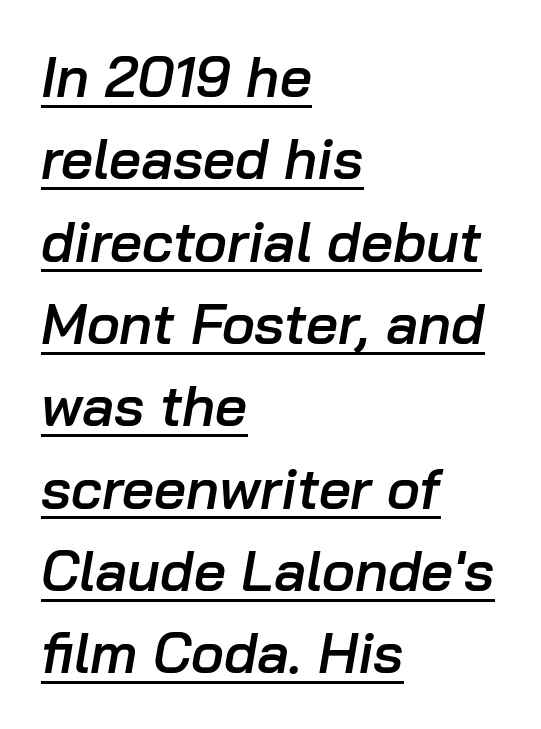
Yep, that's italic — everything's leaning. The rendering uses the underline text-decoration. Note the varied advance widths — an 'i' is clearly narrower than an 'm'. In terms of letterspacing, this is plain default setting. Evenly set lines give the paragraph a standard silhouette.
